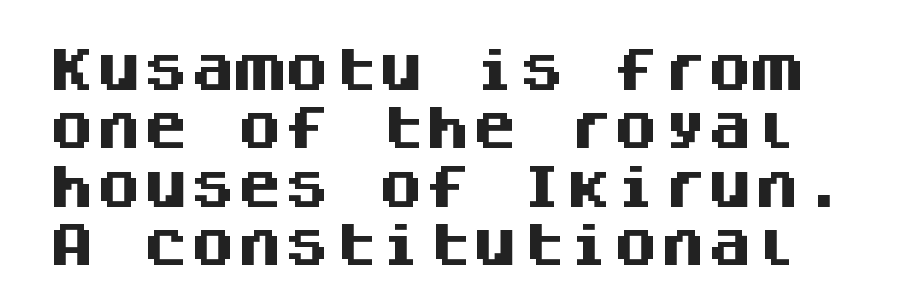
{"serif": "no", "italic": "no", "bold": "yes", "weight": "heavy", "width": "normal", "stroke_contrast": "medium", "x_height": "large", "monospaced": "yes", "underline": "no", "line_spacing_ratio": 1.24, "letter_spacing": "normal", "letter_spacing_em": 0.0, "glyph_px": 47}
